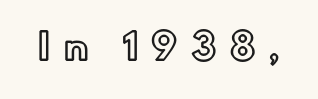
Q: Is the text italic (slanted)? A: No, it is upright.
Q: Is the text underlined? A: No.
Q: Is the spacing between letters normal or unusually wide? A: Unusually wide.
Q: Width (condensed, normal, or wide)? A: Normal.
Q: x-height? A: Small.
Q: Monospaced? A: No.
